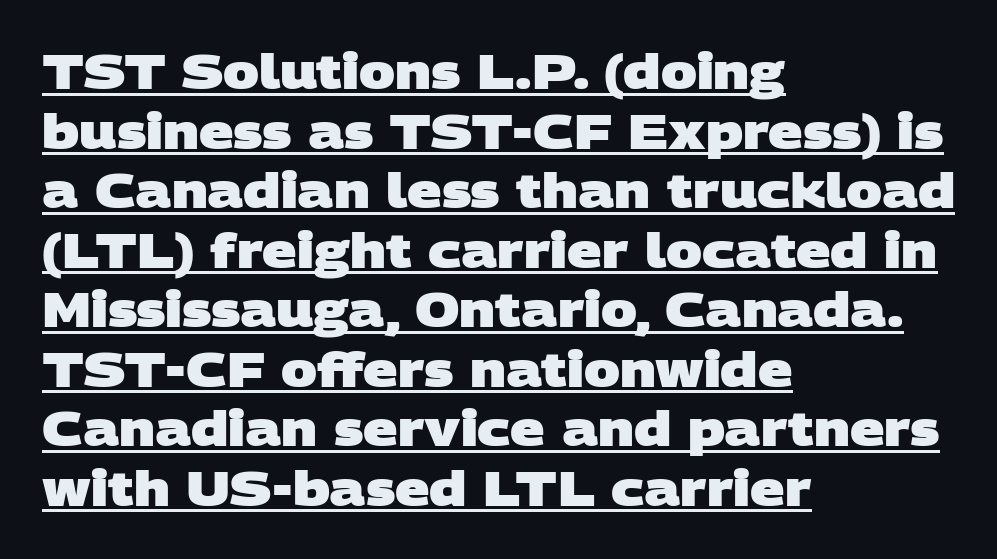
The image shows 48 px heavy, wide sans-serif type; set left-aligned, line spacing 1.24x, normal letter spacing, underlined; low stroke contrast and a large x-height.
